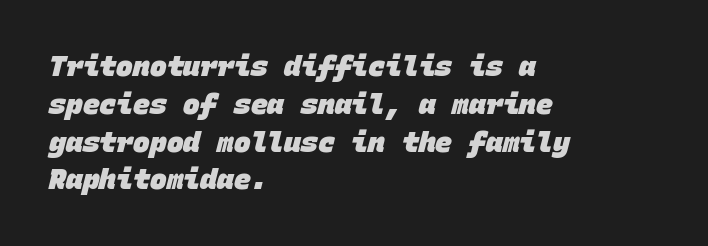
The image shows 28 px heavy sans-serif type, monospaced; set left-aligned, normal line spacing (1.35x), normal letter spacing, not underlined; low stroke contrast and a large x-height.
